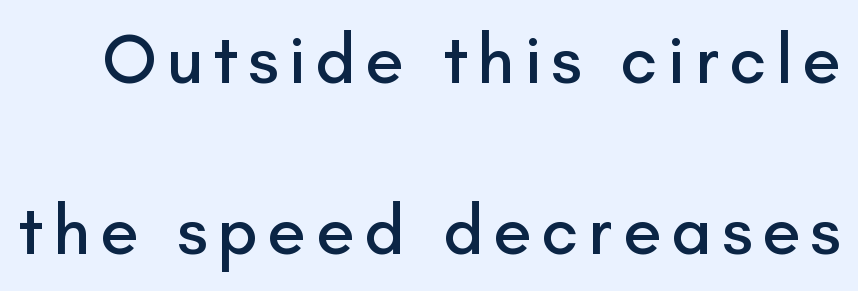
The line-height multiplier appears high, well above default. Regarding serifs, this sample does without them. The letters stand upright; this is a roman face. This sample has the flowing, uneven cadence of proportional lettering. Beneath every word, the page is bare.
